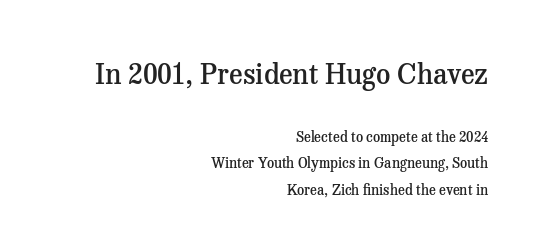
The image shows 28 px semibold serif type, upright; set right-aligned, line spacing 1.88x, normal letter spacing, not underlined; the first (top) block is 2.0x larger; medium stroke contrast and a medium x-height.
